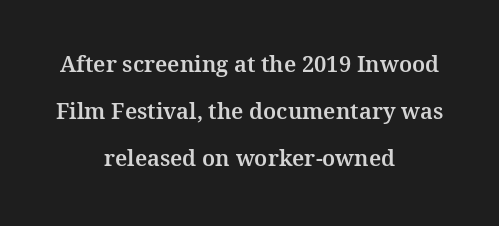
Q: Is the text italic (slanted)? A: No, it is upright.
Q: Is the text underlined? A: No.
Q: How is the paragraph aligned? A: Centered.
Q: Is the spacing between letters normal or unusually wide? A: Normal.
Q: Is the spacing between lines tight, normal or loose? A: Loose.
